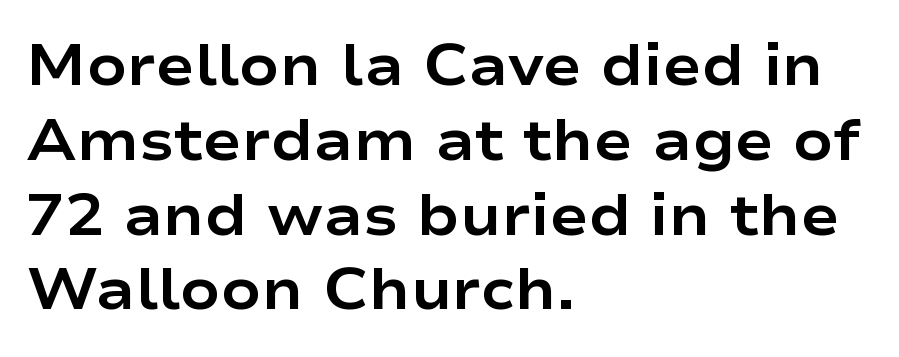
Letterform terminals end flat and unadorned throughout the passage. Chunky letters — that's bold for sure. Bare-footed words on every line. The space between consecutive lines is moderate. This rendering leaves character spacing at its baseline value.
